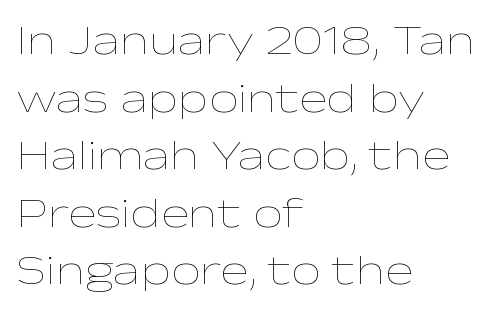
The letters look calm and open, with moderate or lighter stems. Between one letter and the next there's only the usual sliver of space. Rows of type keep a routine distance in the vertical direction. Characters remain perfectly vertical along every line. The specimen omits any rule beneath the text block's lines. Note the varied advance widths — an 'i' is clearly narrower than an 'm'.
